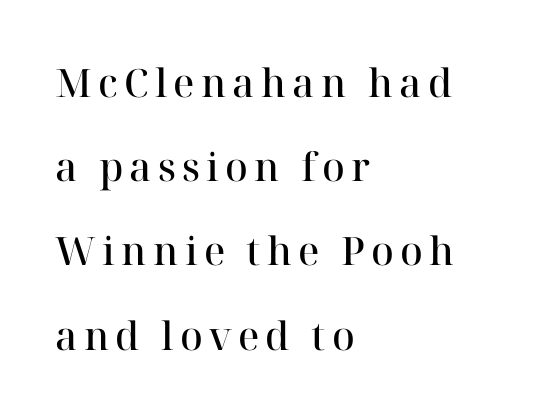
The image shows 39 px semibold serif type, upright; set left-aligned, loose line spacing (2.16x), not underlined; high stroke contrast and a medium x-height.
